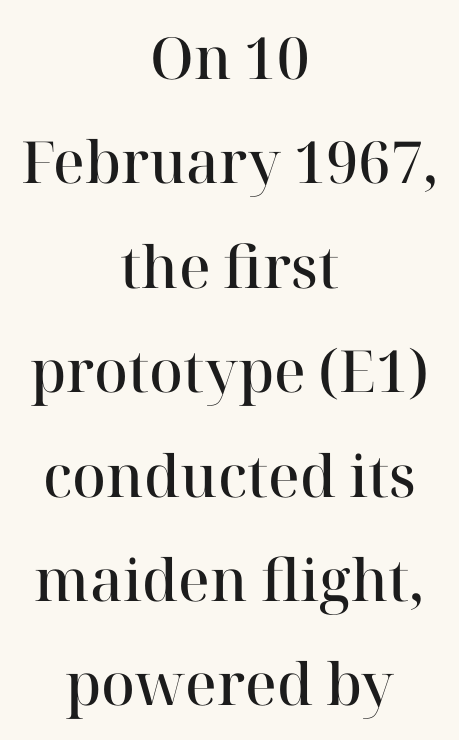
The image shows 58 px semibold serif type, upright; set centered, line spacing 1.8x, normal letter spacing, not underlined; high stroke contrast and a medium x-height.
